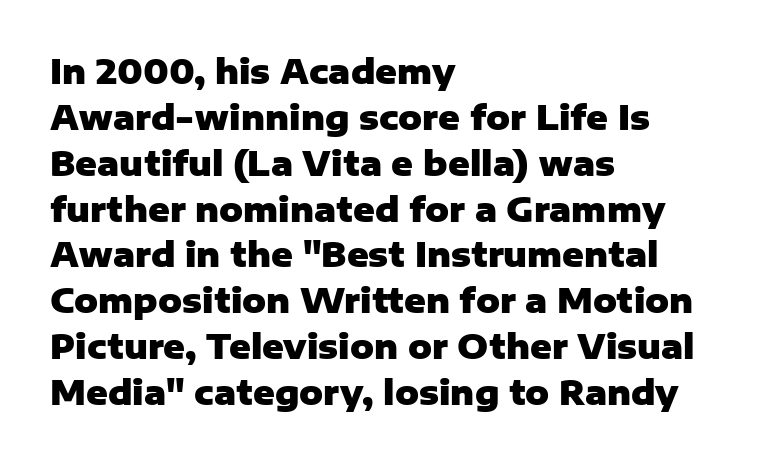
Q: Is the text bold? A: Yes.
Q: Is the text italic (slanted)? A: No, it is upright.
Q: Is the typeface a serif or a sans-serif typeface? A: Sans-serif.
Q: Is the text underlined? A: No.
Q: How is the paragraph aligned? A: Left-aligned.
Q: Is the spacing between letters normal or unusually wide? A: Normal.
Q: Is the spacing between lines tight, normal or loose? A: Normal.
Q: Width (condensed, normal, or wide)? A: Normal.
Q: Stroke contrast? A: Low.
Q: x-height? A: Medium.
Q: Monospaced? A: No.
